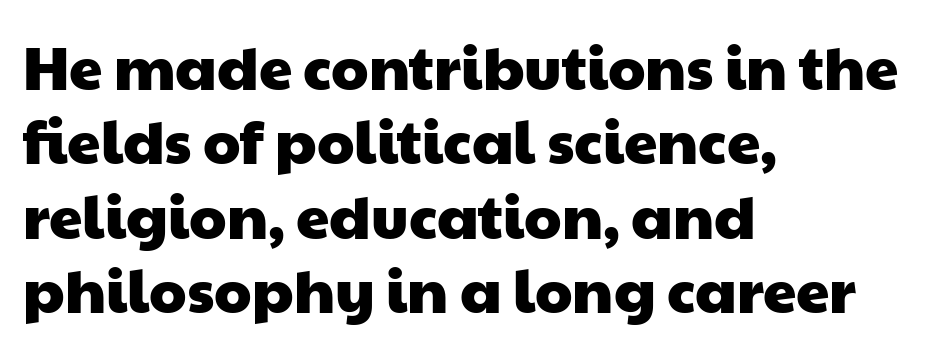
{"serif": "no", "width": "wide", "stroke_contrast": "low", "x_height": "medium", "monospaced": "no", "underline": "no", "align": "left", "line_spacing_ratio": 1.24, "letter_spacing": "normal", "letter_spacing_em": 0.0, "glyph_px": 60}
